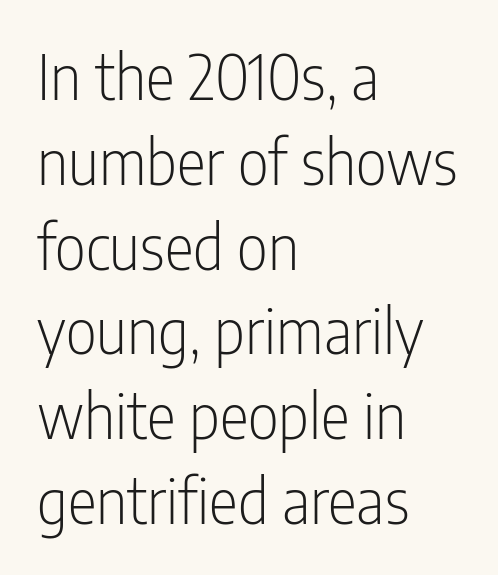
Compared with a typical body face, this is equally light or lighter still. You can tell from the bare stems that sans-serif type was used. Observe the ordinary spacing: letters are neighbours, not strangers. In CSS terms this would be text-align: left.
